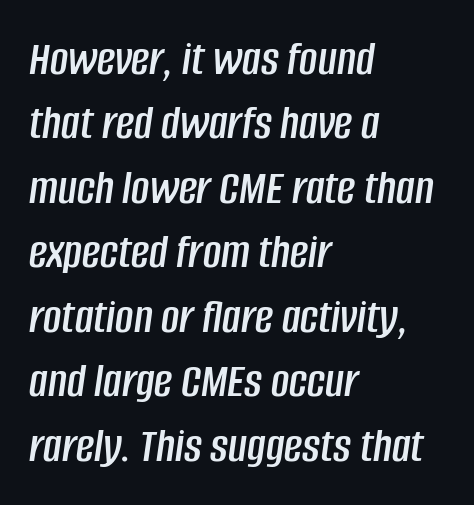
The image shows 50 px condensed type, italic (leaning right); set left-aligned, normal line spacing (1.29x), normal letter spacing, not underlined; low stroke contrast and a large x-height.
